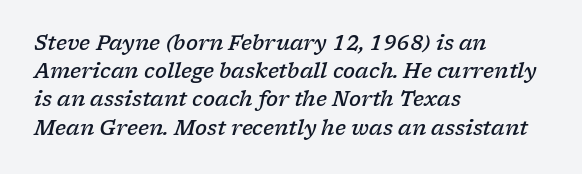
Q: Is the text bold? A: Semi-bold.
Q: Is the text italic (slanted)? A: Yes, it leans right by about 17 degrees.
Q: Is the text underlined? A: No.
Q: How is the paragraph aligned? A: Left-aligned.
Q: Is the spacing between letters normal or unusually wide? A: Normal.
Q: Is the spacing between lines tight, normal or loose? A: Normal.
